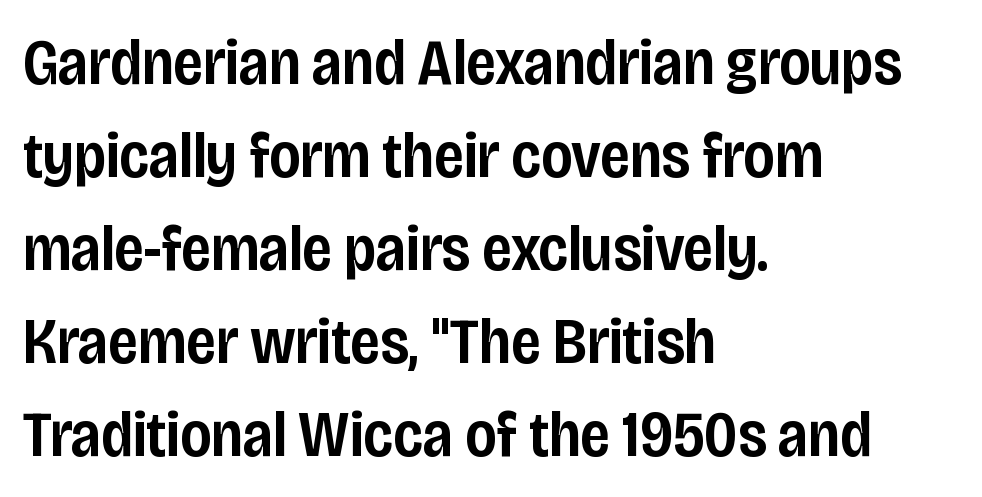
Q: Is the text bold? A: Semi-bold.
Q: Is the text italic (slanted)? A: No, it is upright.
Q: Is the typeface a serif or a sans-serif typeface? A: Sans-serif.
Q: Is the text underlined? A: No.
Q: How is the paragraph aligned? A: Left-aligned.
Q: Is the spacing between letters normal or unusually wide? A: Normal.
Q: Is the spacing between lines tight, normal or loose? A: Normal.
Q: Width (condensed, normal, or wide)? A: Condensed.
Q: Stroke contrast? A: Low.
Q: x-height? A: Large.
Q: Monospaced? A: No.
